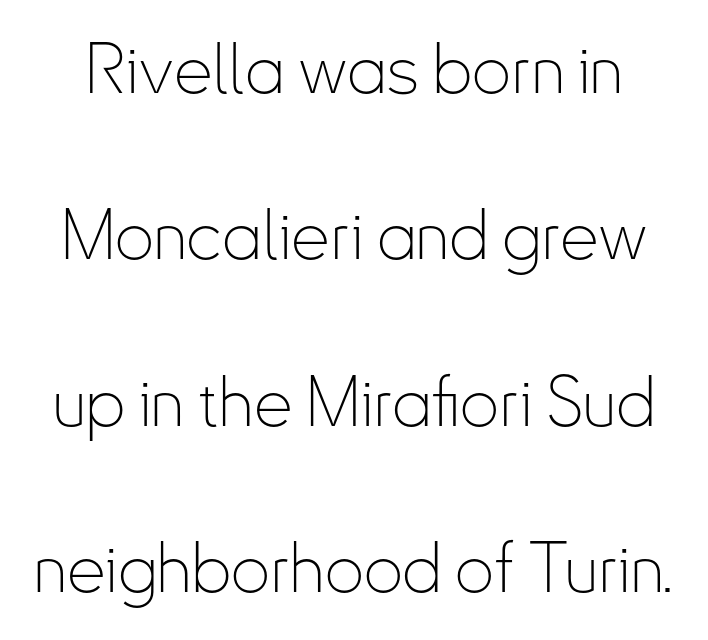
Vertically, the passage feels expansive, rows floating well apart. Letterform terminals end flat and unadorned throughout the passage. Is the type heavy? It reads as light-to-regular instead. Words appear dense and cohesive because spacing is normal.
